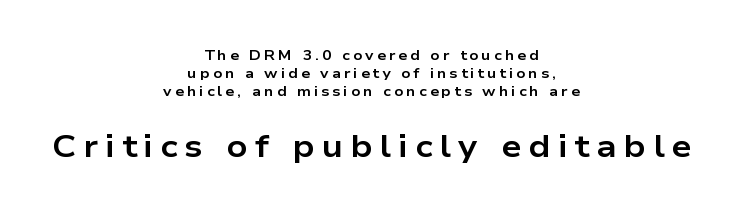
Q: Is the text bold? A: Yes.
Q: Is the text italic (slanted)? A: No, it is upright.
Q: Is the typeface a serif or a sans-serif typeface? A: Sans-serif.
Q: Is the text underlined? A: No.
Q: How is the paragraph aligned? A: Centered.
Q: Is the spacing between letters normal or unusually wide? A: Unusually wide.
Q: Is the spacing between lines tight, normal or loose? A: Normal.
Q: Which block of text is set in a larger size, the first (top) or the second (bottom)? A: The second (bottom) one.
Q: Width (condensed, normal, or wide)? A: Wide.
Q: Stroke contrast? A: Low.
Q: x-height? A: Medium.
Q: Monospaced? A: No.
